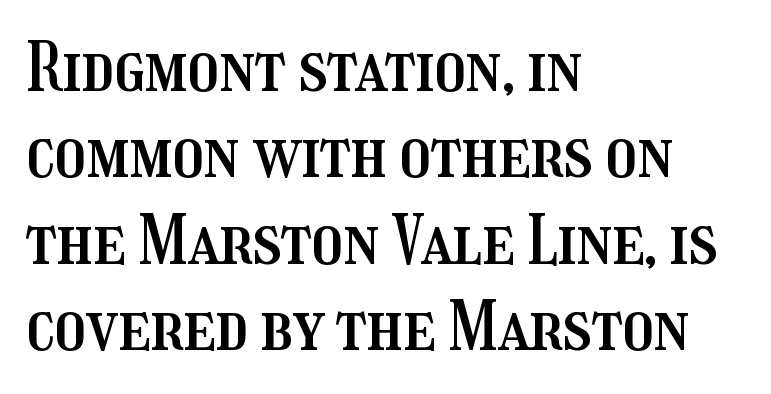
The image shows 68 px condensed type, upright; set left-aligned, normal line spacing (1.27x), normal letter spacing, not underlined; medium stroke contrast and a medium x-height.
